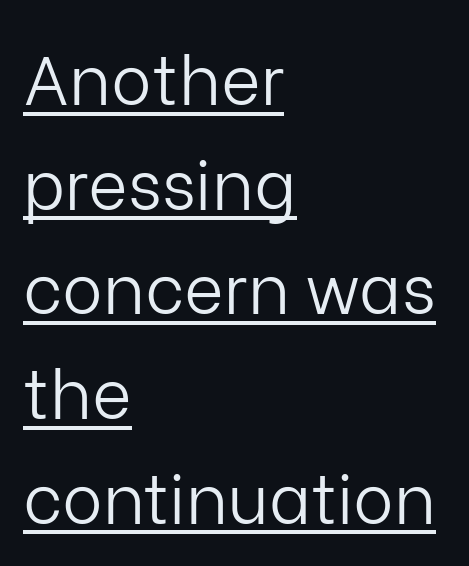
The image shows 68 px light sans-serif type, upright; set left-aligned, normal line spacing (1.54x), normal letter spacing, underlined; low stroke contrast and a medium x-height.
